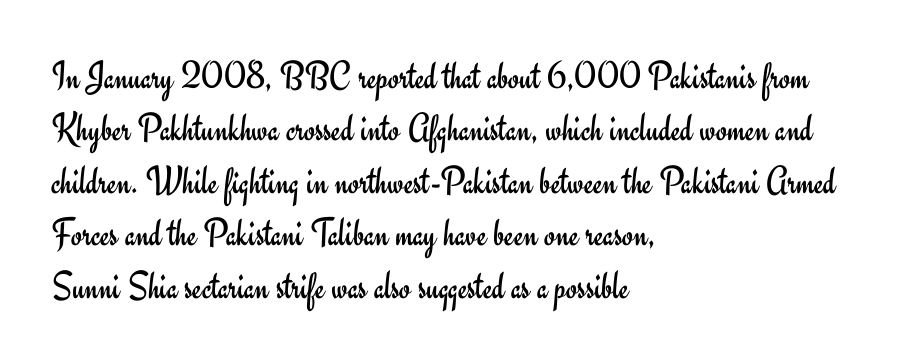
Q: Is the text bold? A: No.
Q: Is the text italic (slanted)? A: Yes.
Q: Is the typeface a serif or a sans-serif typeface? A: Sans-serif.
Q: Is the text underlined? A: No.
Q: How is the paragraph aligned? A: Left-aligned.
Q: Is the spacing between letters normal or unusually wide? A: Normal.
Q: Is the spacing between lines tight, normal or loose? A: Normal.
Q: Width (condensed, normal, or wide)? A: Normal.
Q: Stroke contrast? A: Low.
Q: x-height? A: Small.
Q: Monospaced? A: No.
